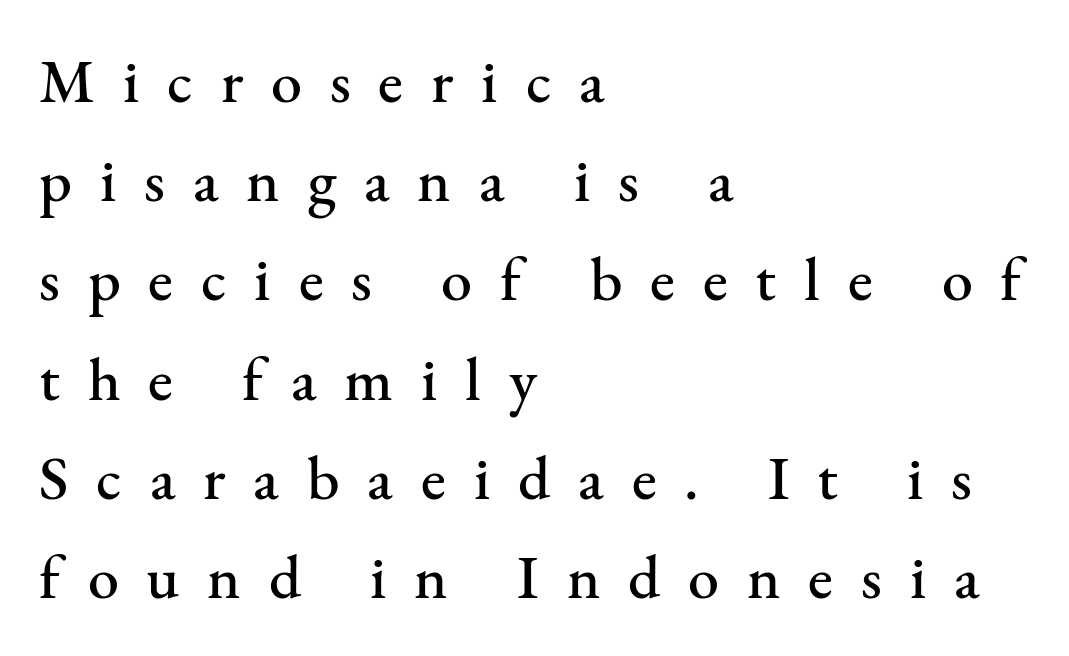
{"serif": "yes", "italic": "no", "width": "normal", "stroke_contrast": "medium", "x_height": "small", "monospaced": "no", "underline": "no", "align": "left", "line_spacing": "normal", "line_spacing_ratio": 1.6, "letter_spacing": "wide", "letter_spacing_em": 0.45, "glyph_px": 62}
